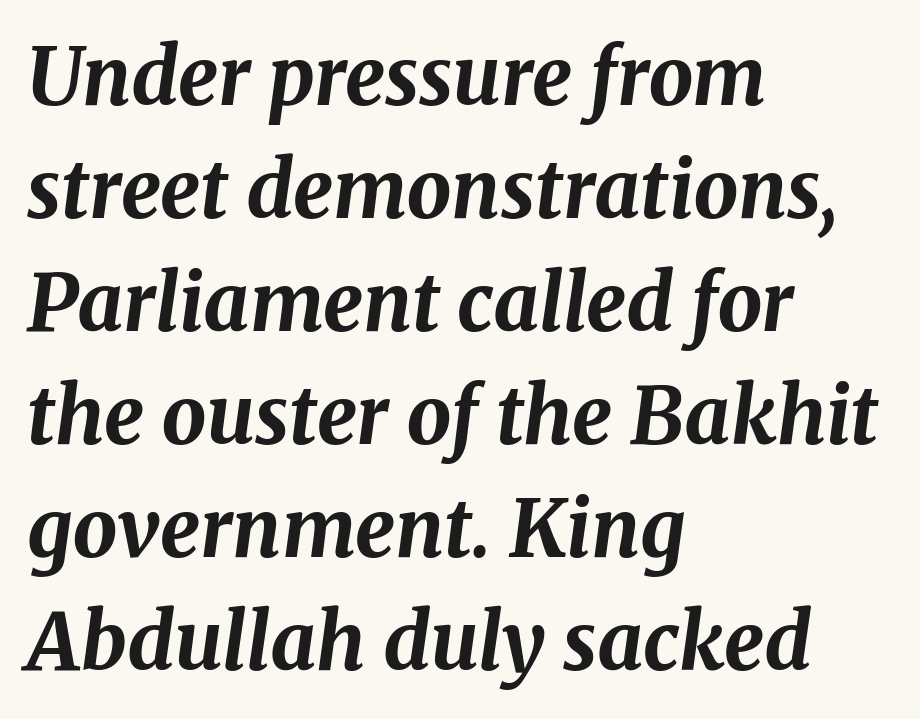
The strip under each line holds only bare page. Character widths vary here, with narrow letters taking less room than wide ones. You can tell it's italic because the verticals aren't actually vertical. The ragged edge is on the right, which tells us the setting is flush left. Heavy-handed strokes throughout: this text is bold. How are the letters spaced? Ordinarily, with no added tracking.
